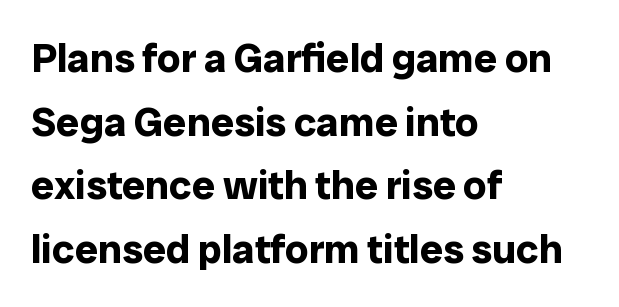
{"serif": "no", "italic": "no", "bold": "yes", "weight": "bold", "width": "normal", "stroke_contrast": "low", "x_height": "medium", "monospaced": "no", "underline": "no", "align": "left", "line_spacing": "normal", "line_spacing_ratio": 1.55, "letter_spacing": "normal", "letter_spacing_em": 0.0, "glyph_px": 41}
